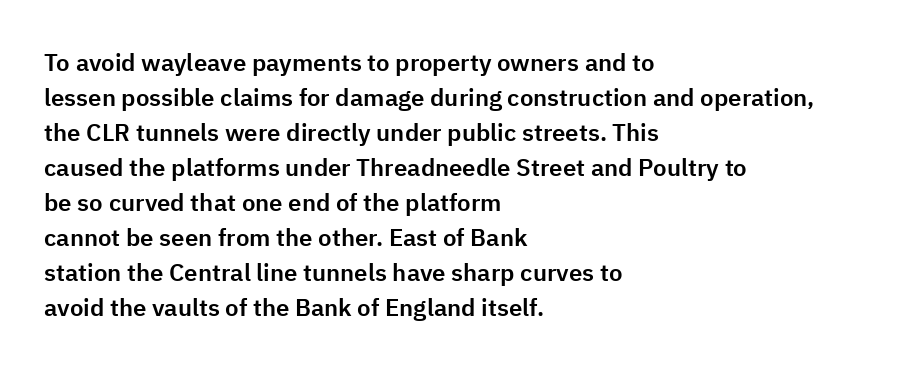
Q: Is the text italic (slanted)? A: No, it is upright.
Q: Is the text underlined? A: No.
Q: How is the paragraph aligned? A: Left-aligned.
Q: Is the spacing between letters normal or unusually wide? A: Normal.
Q: Is the spacing between lines tight, normal or loose? A: Normal.
